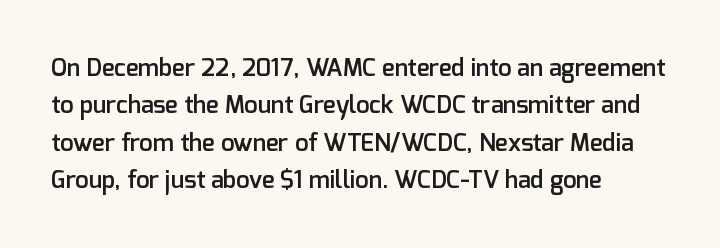
Q: Is the text bold? A: Semi-bold.
Q: Is the text italic (slanted)? A: No, it is upright.
Q: Is the text underlined? A: No.
Q: How is the paragraph aligned? A: Left-aligned.
Q: Is the spacing between letters normal or unusually wide? A: Normal.
Q: Is the spacing between lines tight, normal or loose? A: Normal.
